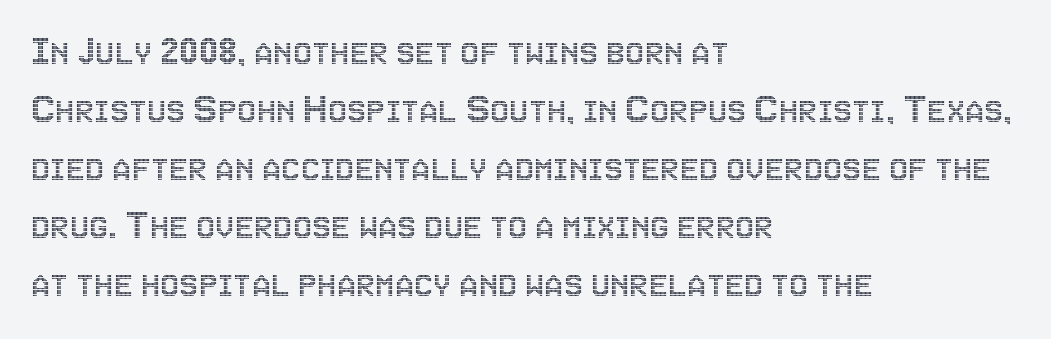
Q: Is the text italic (slanted)? A: No, it is upright.
Q: Is the text underlined? A: No.
Q: How is the paragraph aligned? A: Left-aligned.
Q: Is the spacing between letters normal or unusually wide? A: Normal.
Q: Is the spacing between lines tight, normal or loose? A: Normal.
Q: Width (condensed, normal, or wide)? A: Condensed.
Q: x-height? A: Large.
Q: Monospaced? A: No.
